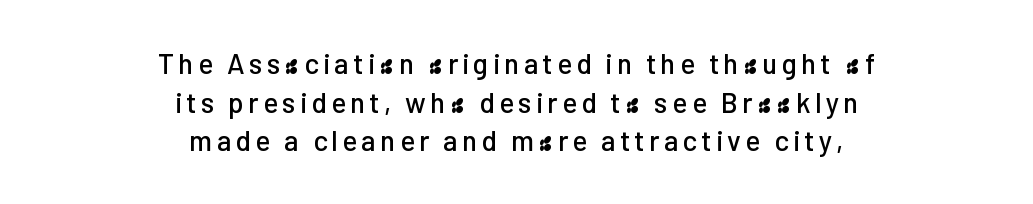
{"serif": "no", "italic": "no", "width": "normal", "stroke_contrast": "low", "x_height": "medium", "monospaced": "no", "underline": "no", "align": "center", "line_spacing": "normal", "line_spacing_ratio": 1.38, "glyph_px": 28}
